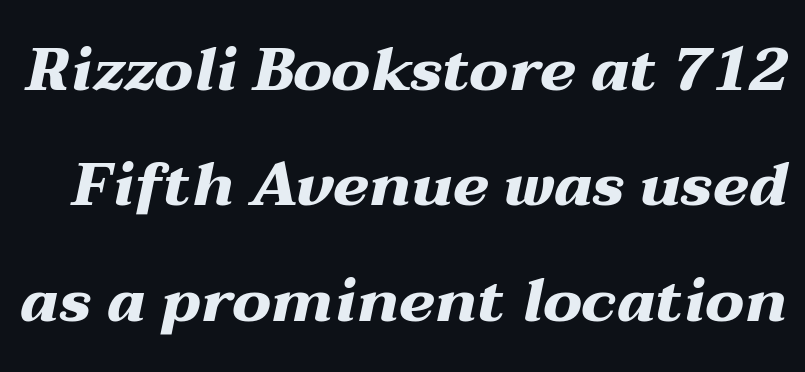
The image shows 61 px heavy, wide type, italic (leaning right); set line spacing 1.89x, normal letter spacing, not underlined; medium stroke contrast and a medium x-height.
